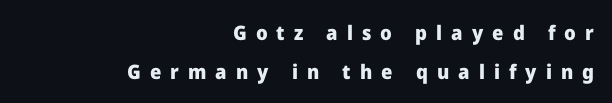
Nobody drew a line under any word here. In terms of posture, this sample is upright. Words appear elongated and porous because spacing is wide. This is heavy type, rendered in bold. Line spacing here is loose.
